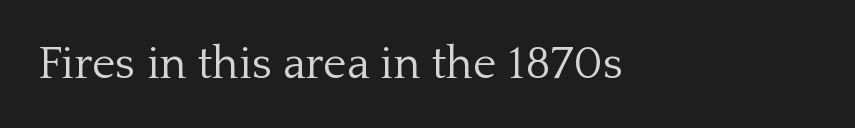
Q: Is the text bold? A: No.
Q: Is the text italic (slanted)? A: No, it is upright.
Q: Is the typeface a serif or a sans-serif typeface? A: Serif.
Q: Is the text underlined? A: No.
Q: Is the spacing between letters normal or unusually wide? A: Normal.
Q: Width (condensed, normal, or wide)? A: Normal.
Q: Stroke contrast? A: Low.
Q: x-height? A: Medium.
Q: Monospaced? A: No.
